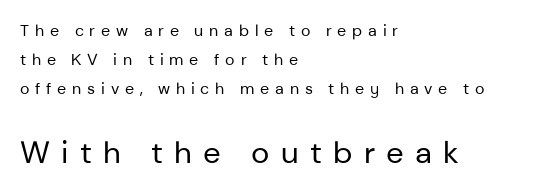
{"serif": "no", "italic": "no", "bold": "no", "weight": "regular", "width": "normal", "stroke_contrast": "low", "x_height": "medium", "monospaced": "no", "underline": "no", "align": "left", "line_spacing_ratio": 1.81, "letter_spacing": "wide", "letter_spacing_em": 0.36, "larger_block": "second", "size_ratio": 1.94, "glyph_px": 31}
